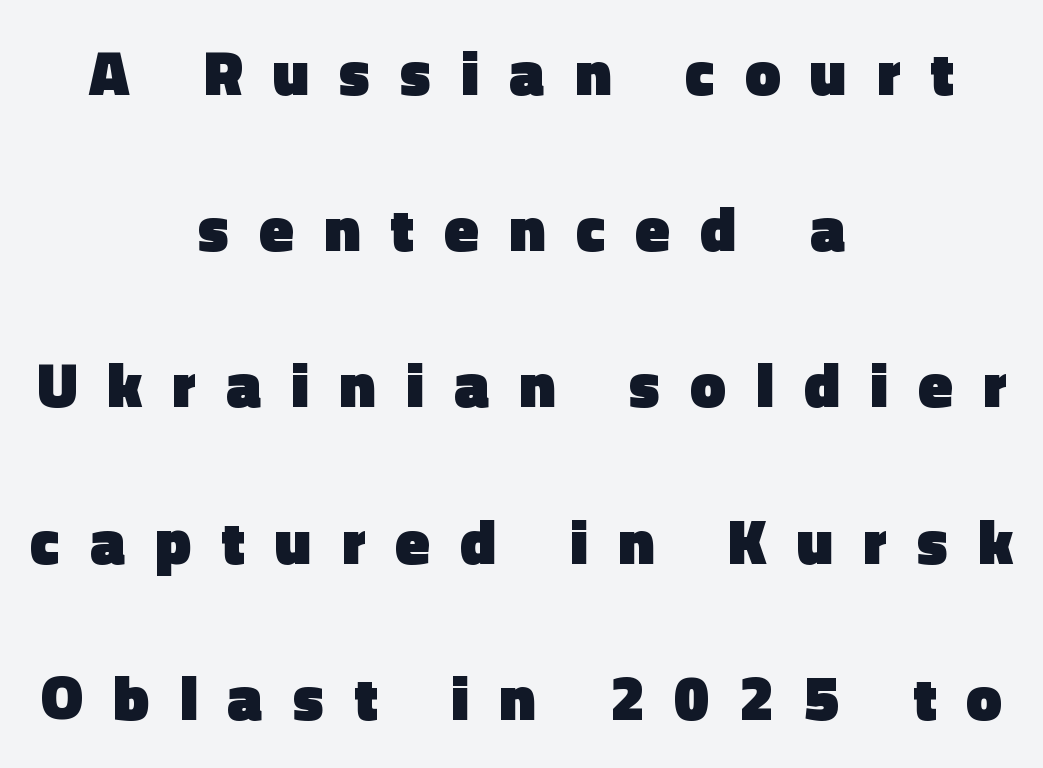
Here the glyphs are tracked loosely, breaking word shapes into spaced letters. Honestly, the rows look like they've been pulled way apart. Look at the bottom of the vertical strokes: they stop flat, with no serifs. The lines in this sample share a center point and differ in where they start and stop. Rule under the text: the space is simply empty. The rendering uses natural spacing where letterforms have individual widths.
